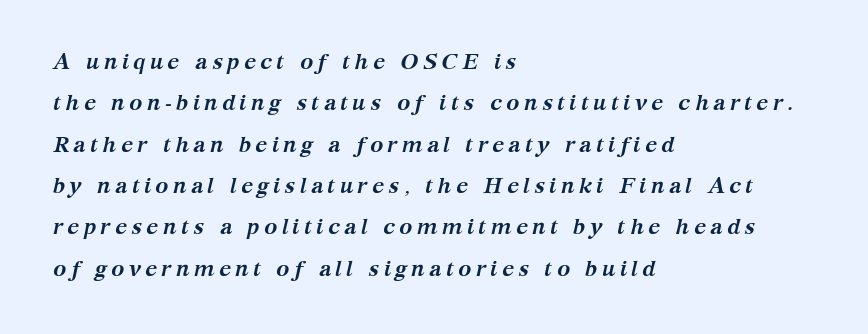
The image shows 22 px bold type, italic (leaning right); set left-aligned, line spacing 1.88x, not underlined.
